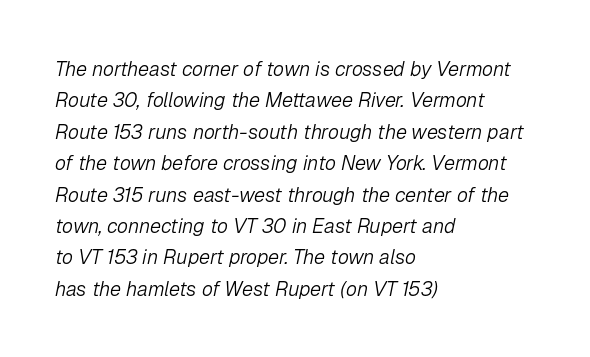
{"italic": "yes", "lean": "right", "slant_degrees": 12, "bold": "no", "underline": "no", "align": "left", "line_spacing": "normal", "line_spacing_ratio": 1.57, "letter_spacing": "normal", "letter_spacing_em": 0.0, "glyph_px": 20}
